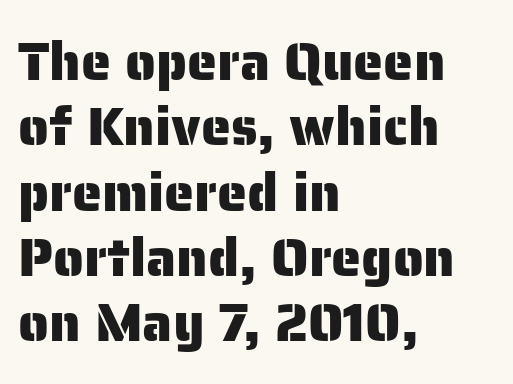
Q: Is the text italic (slanted)? A: No, it is upright.
Q: Is the typeface a serif or a sans-serif typeface? A: Sans-serif.
Q: Is the text underlined? A: No.
Q: How is the paragraph aligned? A: Left-aligned.
Q: Is the spacing between letters normal or unusually wide? A: Normal.
Q: Width (condensed, normal, or wide)? A: Normal.
Q: Stroke contrast? A: Low.
Q: x-height? A: Medium.
Q: Monospaced? A: No.
